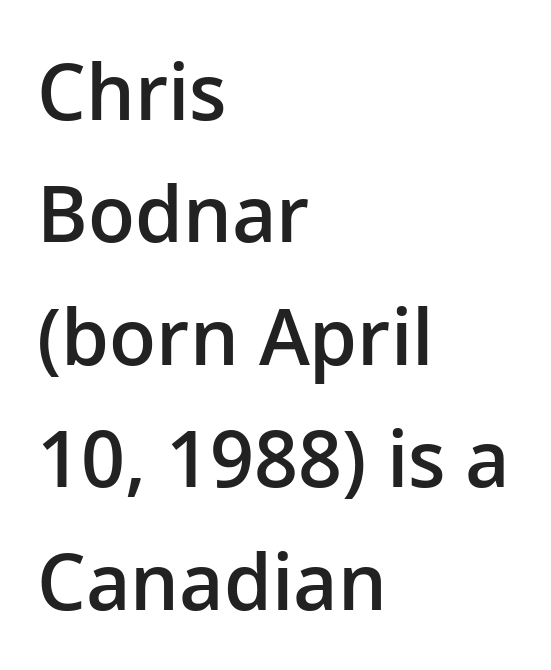
Q: Is the text bold? A: Semi-bold.
Q: Is the text italic (slanted)? A: No, it is upright.
Q: Is the typeface a serif or a sans-serif typeface? A: Sans-serif.
Q: Is the text underlined? A: No.
Q: How is the paragraph aligned? A: Left-aligned.
Q: Is the spacing between letters normal or unusually wide? A: Normal.
Q: Is the spacing between lines tight, normal or loose? A: Normal.
Q: Width (condensed, normal, or wide)? A: Normal.
Q: Stroke contrast? A: Low.
Q: x-height? A: Medium.
Q: Monospaced? A: No.
